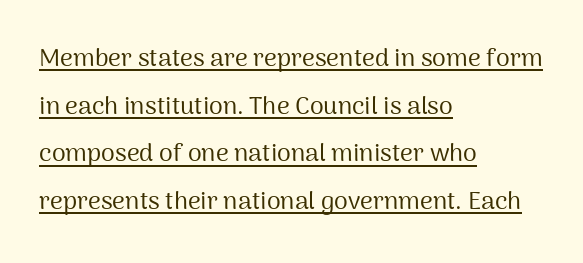
Q: Is the text bold? A: No.
Q: Is the text italic (slanted)? A: No, it is upright.
Q: Is the text underlined? A: Yes.
Q: How is the paragraph aligned? A: Left-aligned.
Q: Is the spacing between letters normal or unusually wide? A: Normal.
Q: Is the spacing between lines tight, normal or loose? A: Loose.
